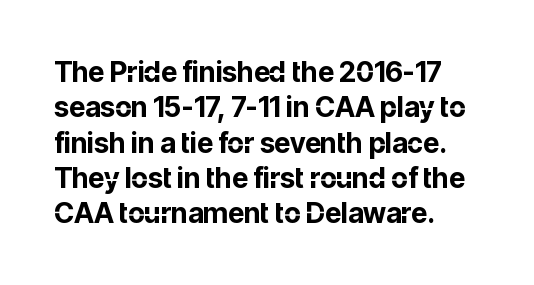
The image shows 28 px bold sans-serif type, upright; set left-aligned, normal line spacing (1.26x), normal letter spacing, not underlined; low stroke contrast and a medium x-height.
